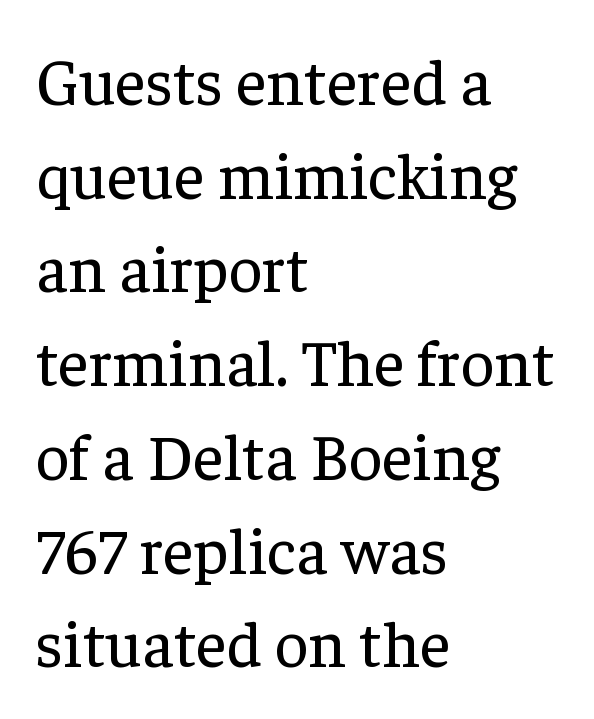
{"serif": "yes", "italic": "no", "bold": "no", "weight": "regular", "width": "normal", "stroke_contrast": "low", "x_height": "medium", "monospaced": "no", "underline": "no", "align": "left", "line_spacing": "normal", "line_spacing_ratio": 1.42, "letter_spacing": "normal", "letter_spacing_em": 0.0, "glyph_px": 66}
